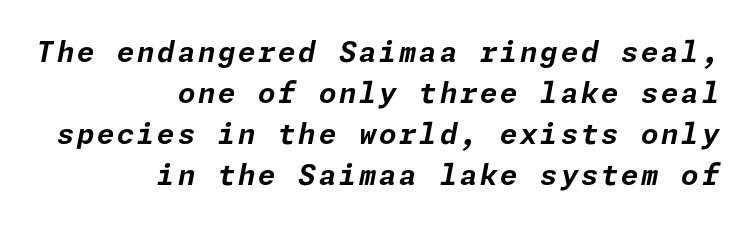
{"italic": "yes", "lean": "right", "slant_degrees": 11, "bold": "yes", "weight": "bold", "width": "normal", "stroke_contrast": "low", "x_height": "medium", "underline": "no", "align": "right", "line_spacing": "normal", "line_spacing_ratio": 1.47, "glyph_px": 28}
